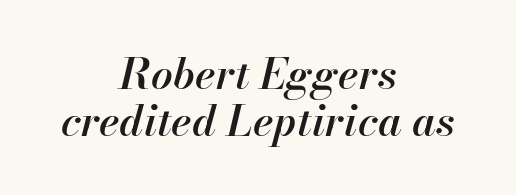
{"italic": "yes", "lean": "right", "slant_degrees": 13, "bold": "semi", "weight": "semibold", "width": "normal", "stroke_contrast": "high", "x_height": "small", "monospaced": "no", "underline": "no", "align": "center", "line_spacing": "tight", "line_spacing_ratio": 1.1, "letter_spacing": "normal", "letter_spacing_em": 0.0, "glyph_px": 43}
